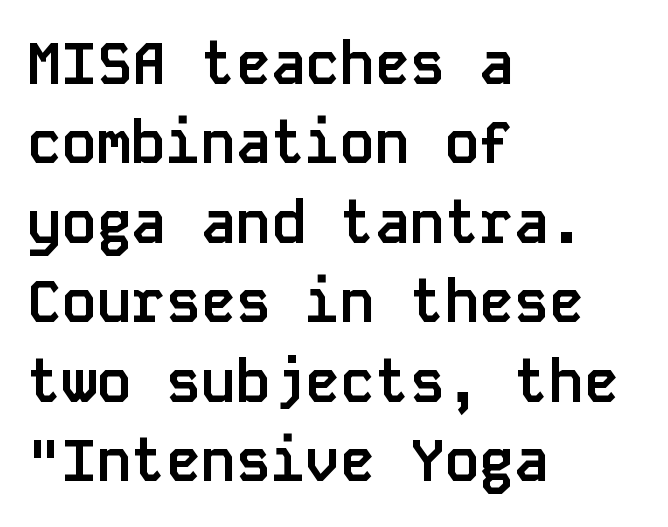
{"serif": "no", "italic": "no", "bold": "yes", "weight": "semibold", "width": "normal", "stroke_contrast": "low", "x_height": "large", "monospaced": "yes", "underline": "no", "align": "left", "line_spacing": "normal", "line_spacing_ratio": 1.37, "letter_spacing": "normal", "letter_spacing_em": 0.0, "glyph_px": 58}
